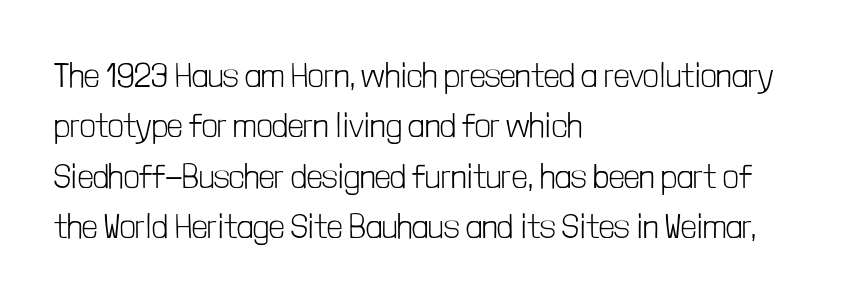
The strip under each line holds only bare page. The passage shown stacks its lines at a standard gap. Italic: no, the glyphs are upright roman. Words appear dense and cohesive because spacing is normal. This sample uses a sans-serif face.
